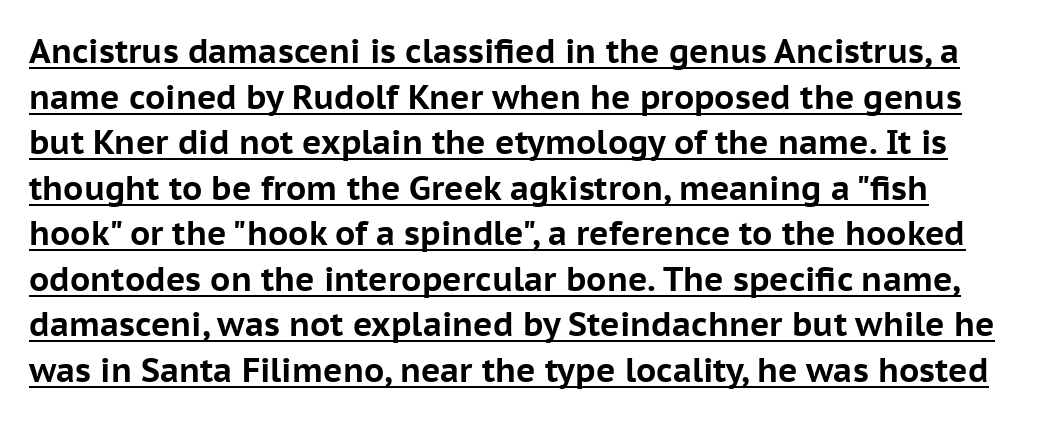
The image shows 33 px bold sans-serif type, upright; set normal line spacing (1.38x), normal letter spacing, underlined; low stroke contrast and a medium x-height.
